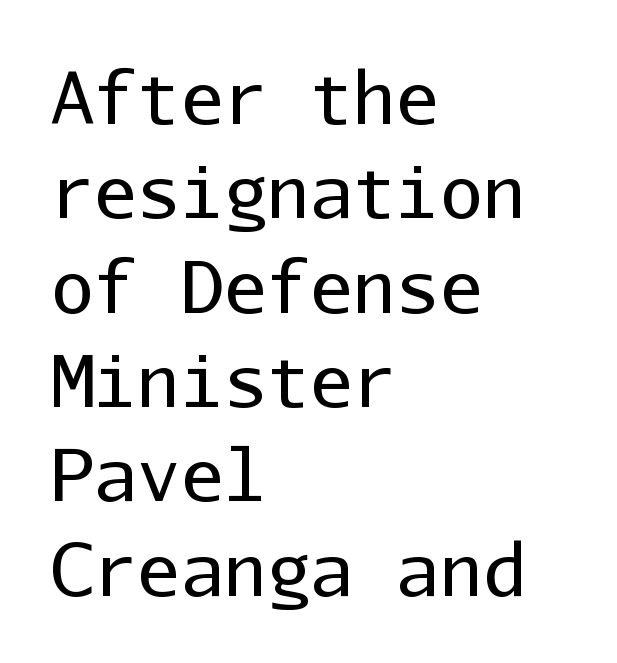
Q: Is the text bold? A: No.
Q: Is the text italic (slanted)? A: No, it is upright.
Q: Is the typeface a serif or a sans-serif typeface? A: Sans-serif.
Q: Is the text underlined? A: No.
Q: How is the paragraph aligned? A: Left-aligned.
Q: Is the spacing between letters normal or unusually wide? A: Normal.
Q: Is the spacing between lines tight, normal or loose? A: Normal.
Q: Width (condensed, normal, or wide)? A: Normal.
Q: Stroke contrast? A: Low.
Q: x-height? A: Medium.
Q: Monospaced? A: Yes.
